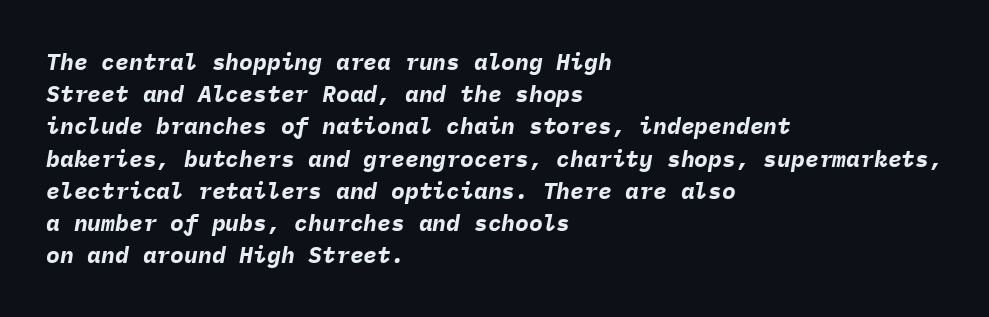
The letters are bold, with thick, heavy strokes. Tall strokes in this sample are angled rather than plumb. Just letters on the line, the space beneath them empty. Caption: standard tracking, unaltered.
